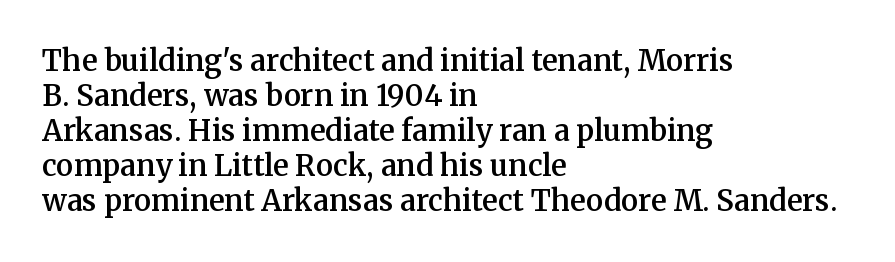
This rendering leaves character spacing at its baseline value. The face used here is proportionally spaced, like ordinary book or web type. Honestly, there is no underline to notice here at all. Stems and bowls a touch heavier than normal — semibold.
